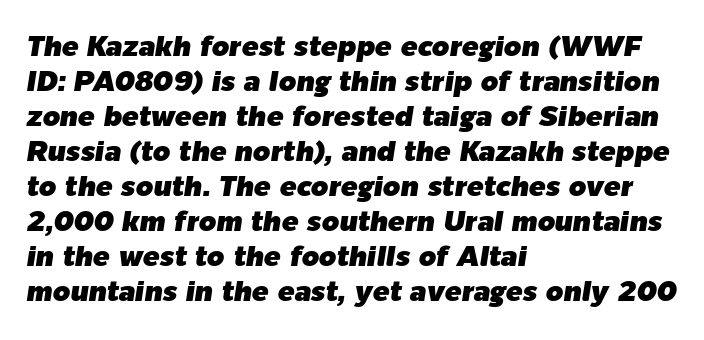
The image shows 28 px text type, italic (leaning right); set left-aligned, normal line spacing (1.25x), normal letter spacing, not underlined; low stroke contrast and a medium x-height.
